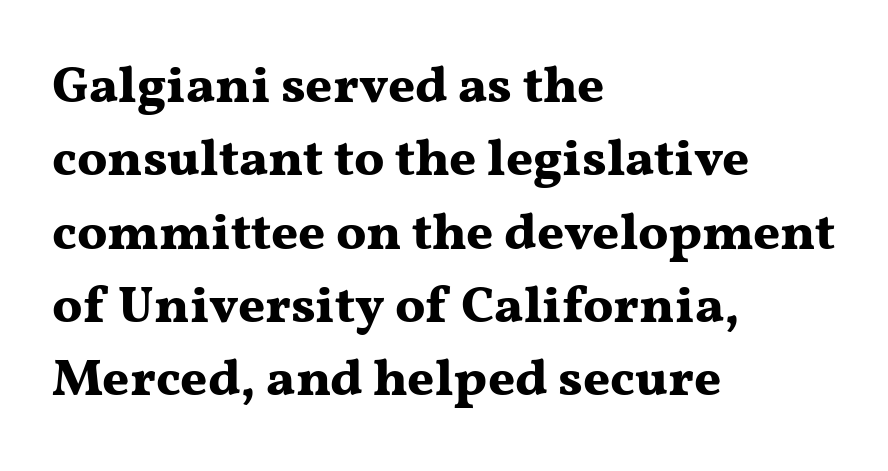
{"serif": "yes", "italic": "no", "bold": "yes", "weight": "bold", "width": "wide", "stroke_contrast": "medium", "x_height": "medium", "monospaced": "no", "underline": "no", "align": "left", "line_spacing": "normal", "line_spacing_ratio": 1.41, "letter_spacing": "normal", "letter_spacing_em": 0.0, "glyph_px": 52}
